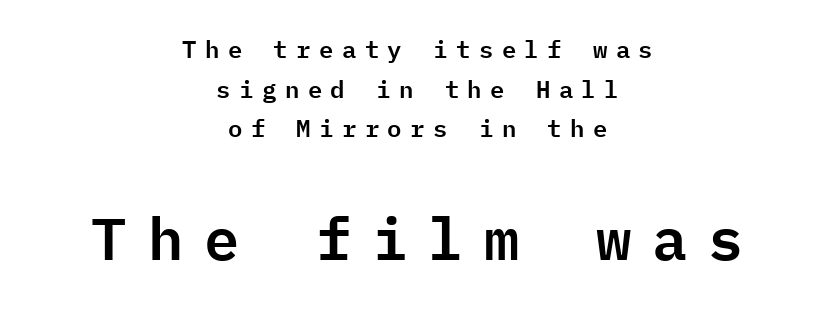
The image shows 59 px sans-serif type, upright, monospaced; set centered, normal line spacing (1.65x), unusually wide letter spacing (+0.35 em), not underlined; the second (bottom) block is 2.46x larger; low stroke contrast and a medium x-height.
